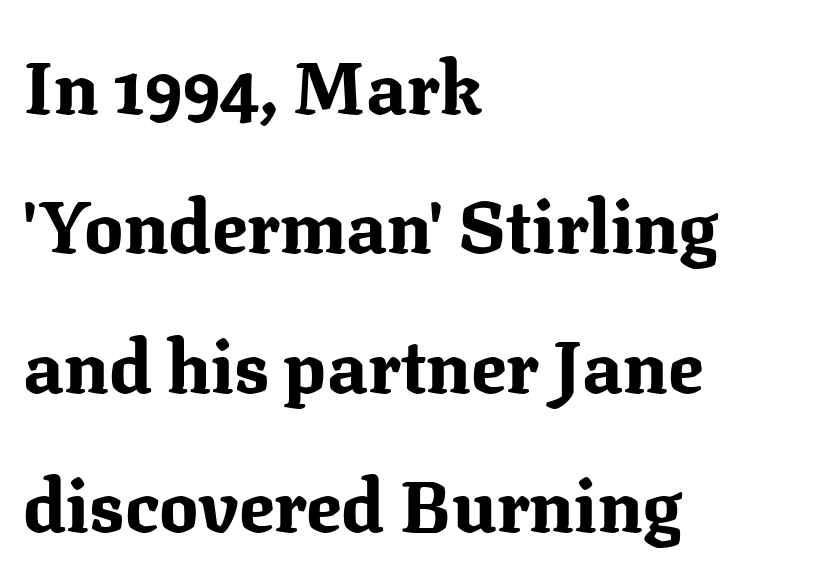
Notice the wide empty band between every row — that's loose leading. The typesetting leans heavy: a genuine bold. A typesetter would call this zero additional tracking. Looks like regular typesetting: each glyph gets only the width it needs. This is the regular roman posture of the typeface. Underline: absent.
